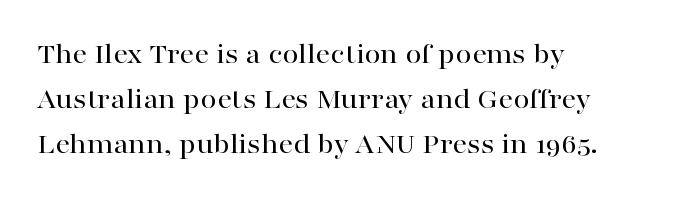
Q: Is the text italic (slanted)? A: No, it is upright.
Q: Is the typeface a serif or a sans-serif typeface? A: Serif.
Q: Is the text underlined? A: No.
Q: How is the paragraph aligned? A: Left-aligned.
Q: Is the spacing between letters normal or unusually wide? A: Normal.
Q: Is the spacing between lines tight, normal or loose? A: Normal.
Q: Width (condensed, normal, or wide)? A: Wide.
Q: Stroke contrast? A: High.
Q: x-height? A: Medium.
Q: Monospaced? A: No.
